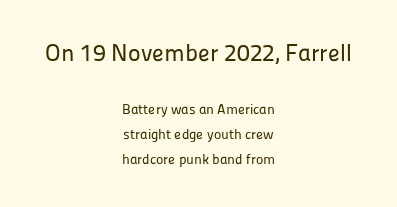
The image shows 24 px text type, upright; set centered, line spacing 1.79x, normal letter spacing, not underlined; the first (top) block is 1.71x larger.
